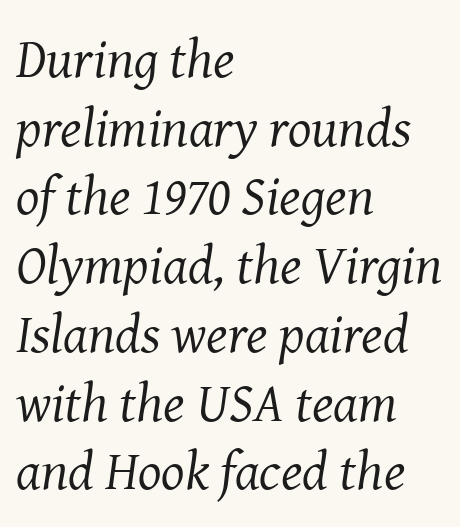
A typesetter would call this proportional, since set widths differ per character. The lines are quadded left. A typesetter would mark this as italic. Think standard paragraph weight, or any step lighter than that. Serifs: yes, visible at the terminals of the letterforms. Spacing between characters is what you'd get straight out of the box.
